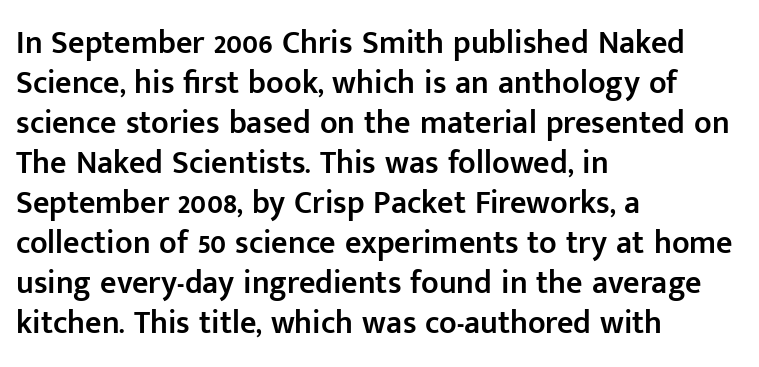
Think of a printed novel: that variable character pitch is what you see here. Semibold letterforms, between regular and bold. Is the block centered? No — it sits flush against the left margin. Regarding leading, the lines here are spaced in the standard way.
